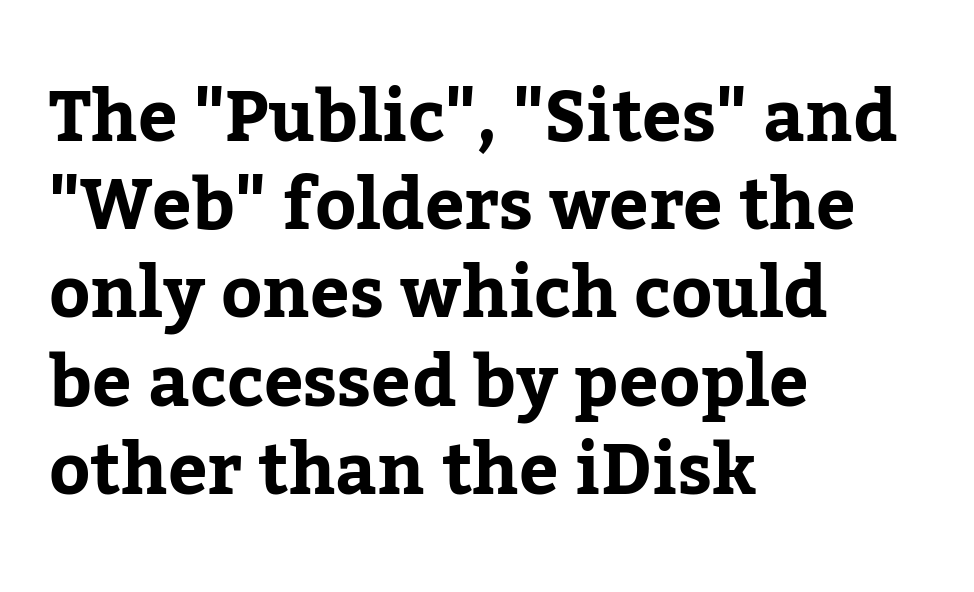
The image shows 70 px bold serif type, upright; set left-aligned, normal line spacing (1.26x), normal letter spacing, not underlined; low stroke contrast and a medium x-height.
